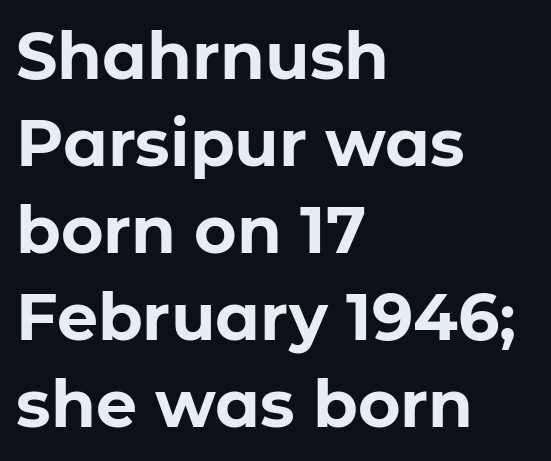
This sample uses an upright cut, with every glyph sitting square on the baseline. Words float on clear page, feet unadorned. Grotesque or geometric, the face here clearly has no serifs. Normally led — the rows are evenly, conventionally spaced. All the whitespace from short lines collects on the right. Observe the ordinary spacing: letters are neighbours, not strangers.
